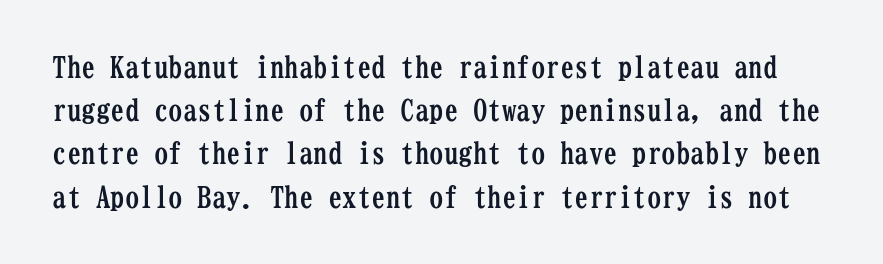
Q: Is the text bold? A: Yes.
Q: Is the text italic (slanted)? A: No, it is upright.
Q: Is the typeface a serif or a sans-serif typeface? A: Serif.
Q: Is the text underlined? A: No.
Q: Is the spacing between letters normal or unusually wide? A: Normal.
Q: Is the spacing between lines tight, normal or loose? A: Normal.
Q: Width (condensed, normal, or wide)? A: Condensed.
Q: Stroke contrast? A: Low.
Q: x-height? A: Medium.
Q: Monospaced? A: Yes.
